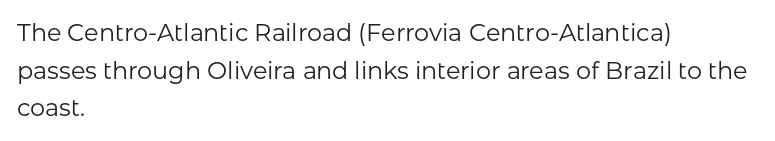
The image shows 24 px text type, upright; set left-aligned, normal line spacing (1.57x), normal letter spacing, not underlined.
